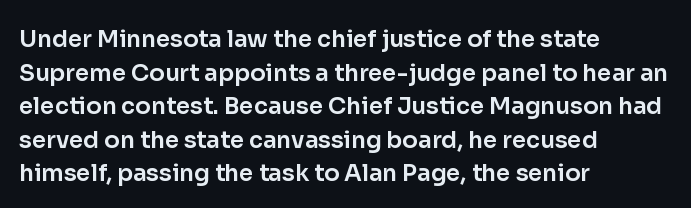
Q: Is the text italic (slanted)? A: No, it is upright.
Q: Is the text underlined? A: No.
Q: How is the paragraph aligned? A: Left-aligned.
Q: Is the spacing between letters normal or unusually wide? A: Normal.
Q: Is the spacing between lines tight, normal or loose? A: Normal.
